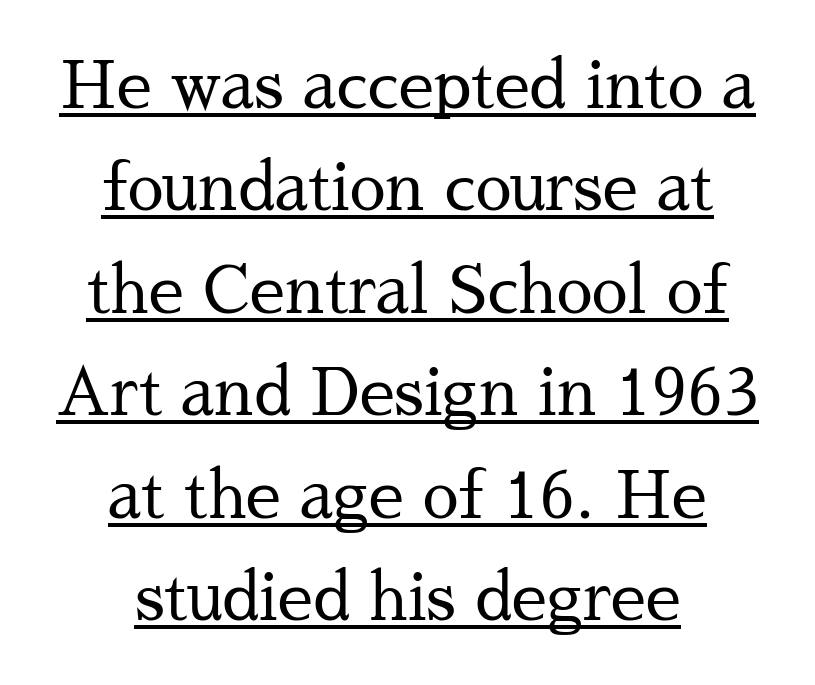
Q: Is the text bold? A: No.
Q: Is the text italic (slanted)? A: No, it is upright.
Q: Is the typeface a serif or a sans-serif typeface? A: Serif.
Q: Is the text underlined? A: Yes.
Q: How is the paragraph aligned? A: Centered.
Q: Is the spacing between letters normal or unusually wide? A: Normal.
Q: Is the spacing between lines tight, normal or loose? A: Normal.
Q: Width (condensed, normal, or wide)? A: Normal.
Q: Stroke contrast? A: Medium.
Q: x-height? A: Medium.
Q: Monospaced? A: No.
